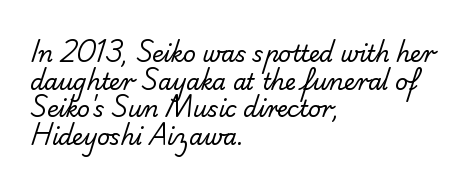
Q: Is the text bold? A: No.
Q: Is the text underlined? A: No.
Q: How is the paragraph aligned? A: Left-aligned.
Q: Is the spacing between letters normal or unusually wide? A: Normal.
Q: Is the spacing between lines tight, normal or loose? A: Normal.
